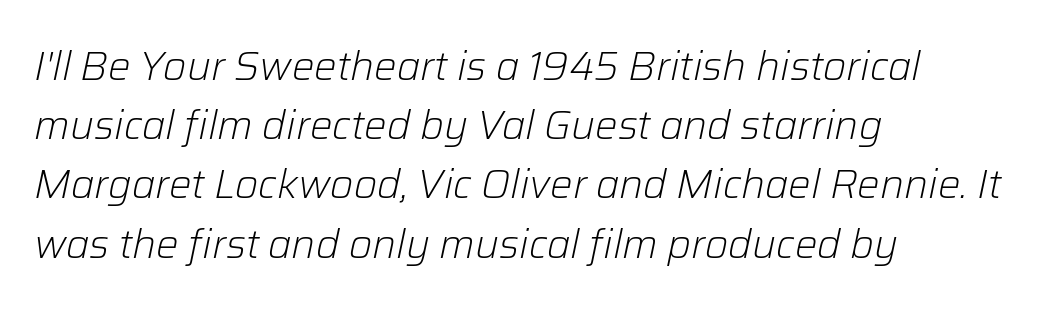
The image shows 40 px light type, italic (leaning right); set left-aligned, normal line spacing (1.48x), normal letter spacing, not underlined; low stroke contrast and a medium x-height.
